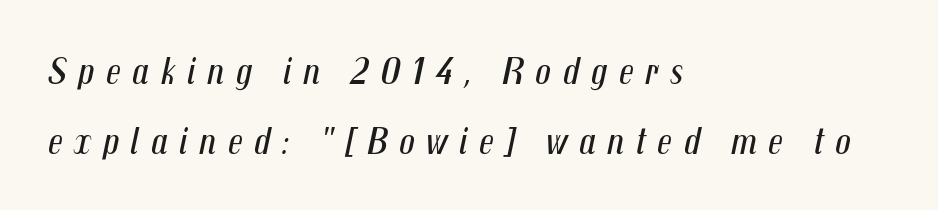
{"italic": "yes", "lean": "right", "slant_degrees": 12, "bold": "no", "weight": "regular", "width": "condensed", "stroke_contrast": "medium", "x_height": "medium", "monospaced": "no", "underline": "no", "align": "left", "line_spacing_ratio": 1.8, "letter_spacing": "wide", "letter_spacing_em": 0.29, "glyph_px": 39}
